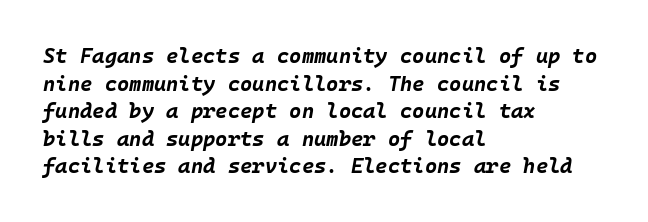
Q: Is the text bold? A: Yes.
Q: Is the text italic (slanted)? A: Yes, it leans right by about 10 degrees.
Q: Is the text underlined? A: No.
Q: How is the paragraph aligned? A: Left-aligned.
Q: Is the spacing between letters normal or unusually wide? A: Normal.
Q: Is the spacing between lines tight, normal or loose? A: Normal.
